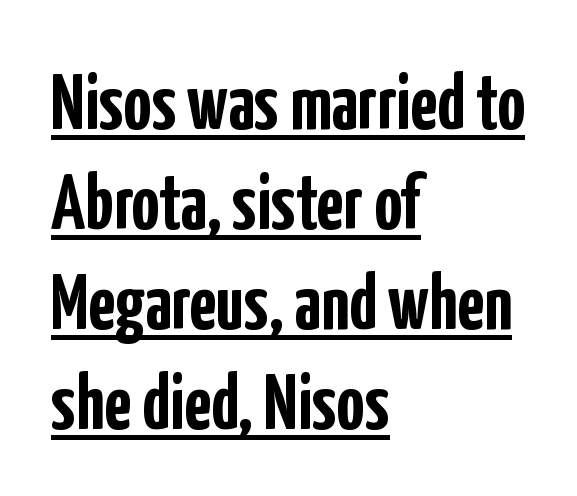
Q: Is the text bold? A: Yes.
Q: Is the text italic (slanted)? A: No, it is upright.
Q: Is the typeface a serif or a sans-serif typeface? A: Sans-serif.
Q: Is the text underlined? A: Yes.
Q: How is the paragraph aligned? A: Left-aligned.
Q: Is the spacing between letters normal or unusually wide? A: Normal.
Q: Is the spacing between lines tight, normal or loose? A: Normal.
Q: Width (condensed, normal, or wide)? A: Condensed.
Q: Stroke contrast? A: Low.
Q: x-height? A: Medium.
Q: Monospaced? A: No.
